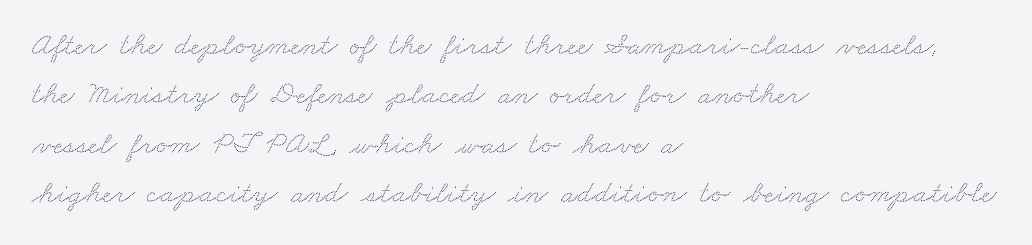
{"width": "wide", "stroke_contrast": "low", "x_height": "small", "monospaced": "no", "underline": "no", "align": "left", "line_spacing": "normal", "line_spacing_ratio": 1.54, "letter_spacing": "normal", "letter_spacing_em": 0.0, "glyph_px": 32}
